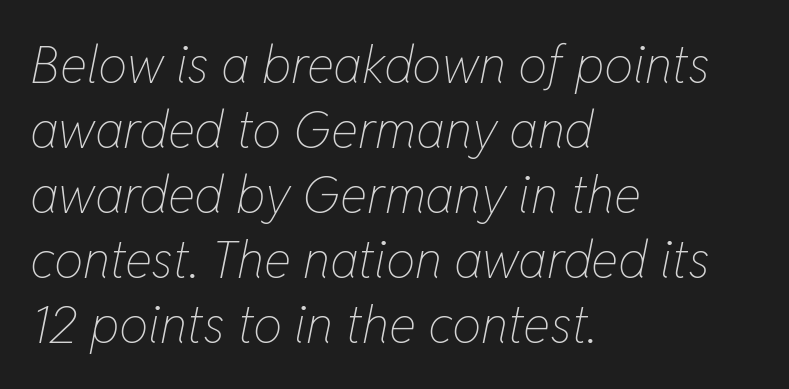
{"italic": "yes", "lean": "right", "slant_degrees": 11, "bold": "no", "weight": "thin", "width": "condensed", "stroke_contrast": "low", "x_height": "medium", "monospaced": "no", "underline": "no", "align": "left", "line_spacing": "normal", "line_spacing_ratio": 1.25, "letter_spacing": "normal", "letter_spacing_em": 0.0, "glyph_px": 52}
